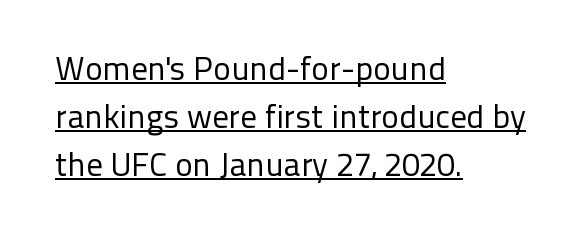
{"serif": "no", "italic": "no", "bold": "no", "weight": "regular", "width": "normal", "stroke_contrast": "low", "x_height": "medium", "monospaced": "no", "underline": "yes", "align": "left", "line_spacing": "normal", "line_spacing_ratio": 1.46, "letter_spacing": "normal", "letter_spacing_em": 0.0, "glyph_px": 33}
